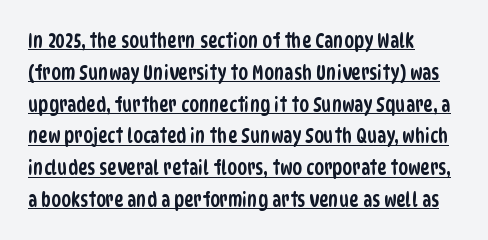
{"underline": "yes", "align": "left", "line_spacing": "normal", "line_spacing_ratio": 1.59, "letter_spacing": "normal", "letter_spacing_em": 0.0, "glyph_px": 20}
